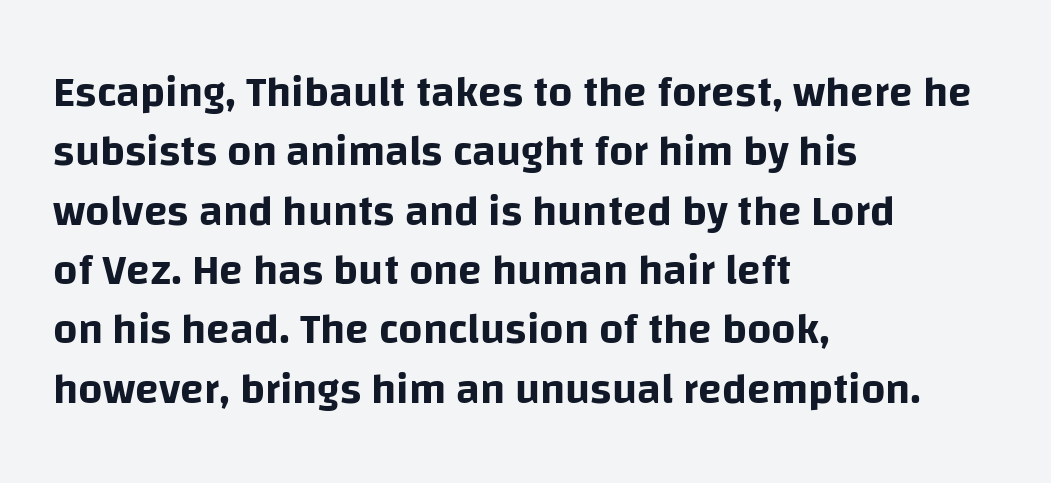
{"serif": "no", "italic": "no", "width": "normal", "stroke_contrast": "low", "x_height": "large", "monospaced": "no", "underline": "no", "align": "left", "line_spacing": "normal", "line_spacing_ratio": 1.38, "letter_spacing": "normal", "letter_spacing_em": 0.0, "glyph_px": 43}
